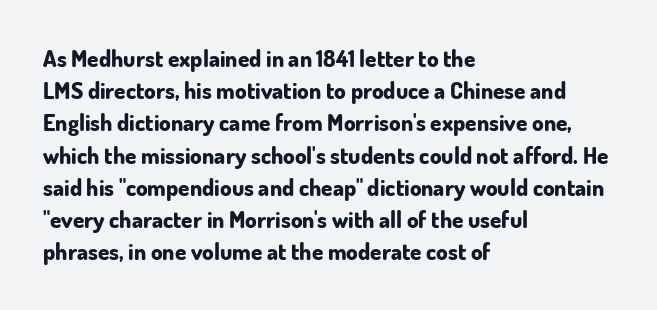
{"italic": "no", "bold": "yes", "underline": "no", "align": "left", "line_spacing": "normal", "line_spacing_ratio": 1.4, "letter_spacing": "normal", "letter_spacing_em": 0.0, "glyph_px": 23}
